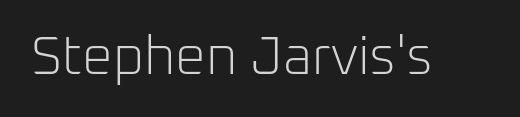
{"serif": "no", "italic": "no", "bold": "no", "weight": "light", "width": "normal", "stroke_contrast": "low", "x_height": "medium", "monospaced": "no", "underline": "no", "letter_spacing": "normal", "letter_spacing_em": 0.0, "glyph_px": 54}
